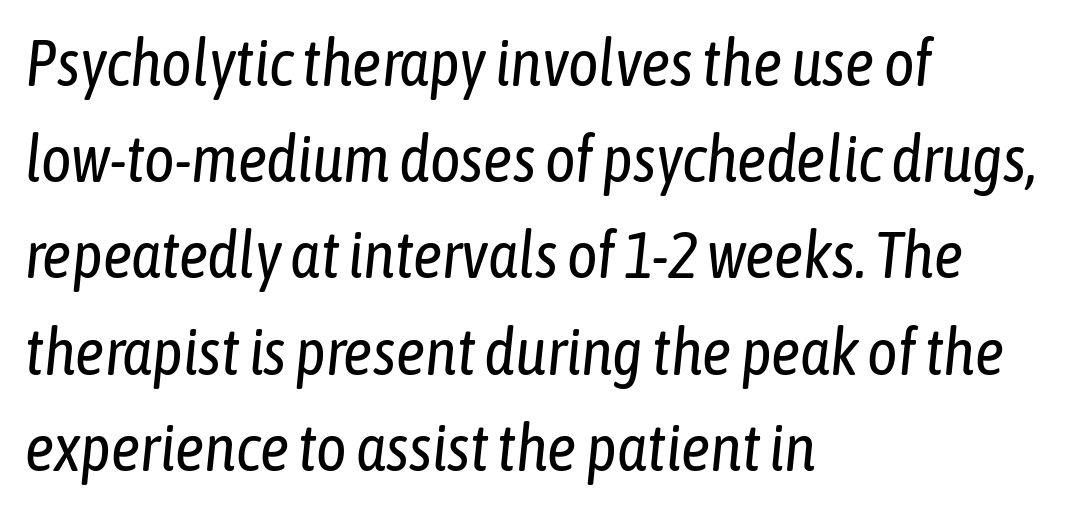
Q: Is the text bold? A: No.
Q: Is the text italic (slanted)? A: Yes, it leans right by about 6 degrees.
Q: Is the text underlined? A: No.
Q: How is the paragraph aligned? A: Left-aligned.
Q: Is the spacing between letters normal or unusually wide? A: Normal.
Q: Is the spacing between lines tight, normal or loose? A: Normal.
Q: Width (condensed, normal, or wide)? A: Condensed.
Q: Stroke contrast? A: Low.
Q: x-height? A: Medium.
Q: Monospaced? A: No.
